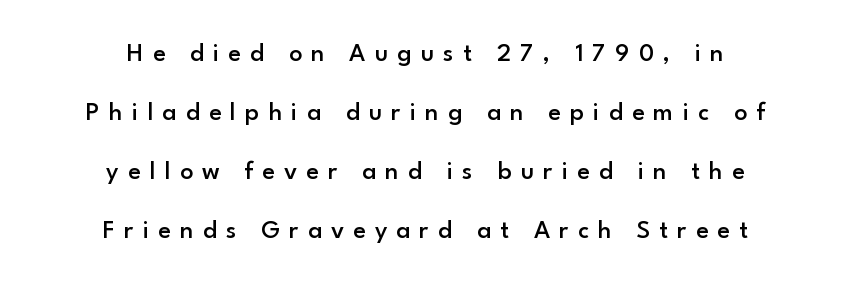
{"italic": "no", "bold": "semi", "underline": "no", "align": "center", "line_spacing": "loose", "line_spacing_ratio": 2.27, "letter_spacing": "wide", "letter_spacing_em": 0.35, "glyph_px": 26}
